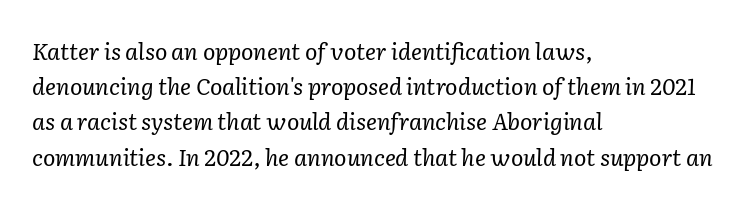
Q: Is the text bold? A: No.
Q: Is the text italic (slanted)? A: Yes, it leans right by about 2 degrees.
Q: Is the text underlined? A: No.
Q: How is the paragraph aligned? A: Left-aligned.
Q: Is the spacing between letters normal or unusually wide? A: Normal.
Q: Is the spacing between lines tight, normal or loose? A: Normal.
